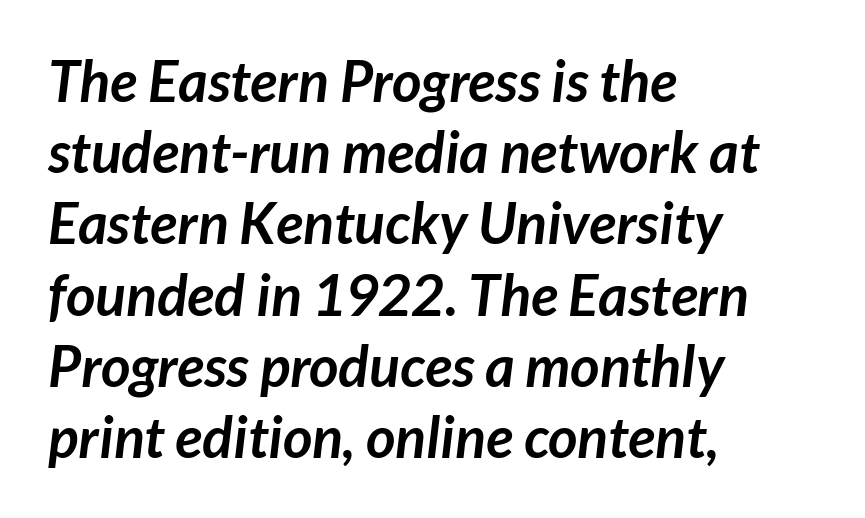
Leading matches the norm, producing a regular column. Proportional: the letters do not fall into vertical columns. Caption: bold face, heavy strokes. Tracking here is standard; glyphs follow each other at the usual distance. The zone under the glyphs is completely vacant. I'd call this a sans setting — the letters go barefoot.
